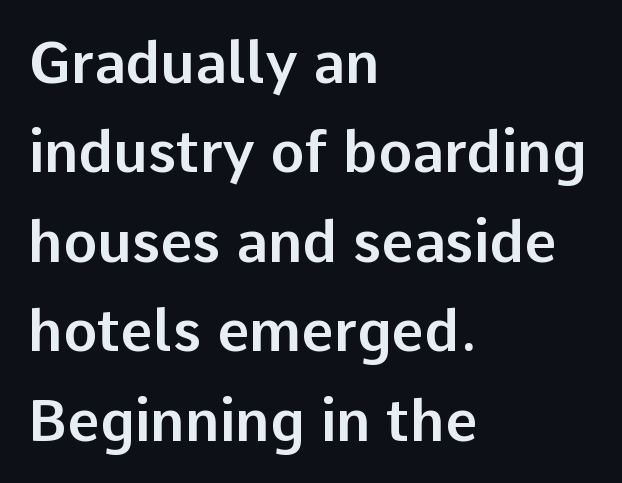
{"serif": "no", "italic": "no", "width": "normal", "stroke_contrast": "low", "x_height": "medium", "monospaced": "no", "underline": "no", "align": "left", "line_spacing": "normal", "line_spacing_ratio": 1.57, "letter_spacing": "normal", "letter_spacing_em": 0.0, "glyph_px": 57}
